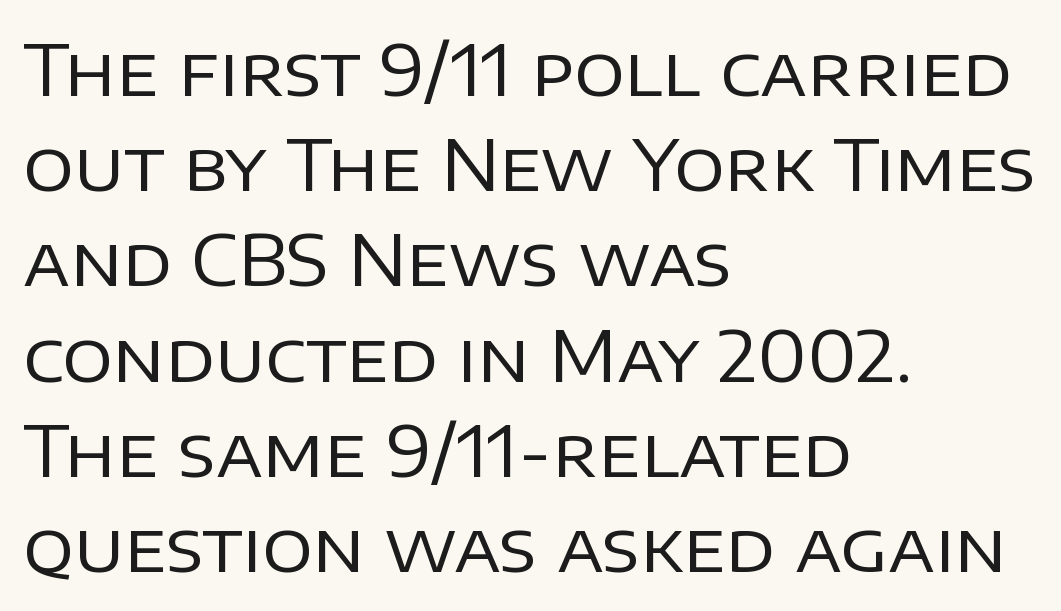
Q: Is the text bold? A: No.
Q: Is the text italic (slanted)? A: No, it is upright.
Q: Is the typeface a serif or a sans-serif typeface? A: Sans-serif.
Q: Is the text underlined? A: No.
Q: How is the paragraph aligned? A: Left-aligned.
Q: Is the spacing between letters normal or unusually wide? A: Normal.
Q: Is the spacing between lines tight, normal or loose? A: Normal.
Q: Width (condensed, normal, or wide)? A: Normal.
Q: Stroke contrast? A: Low.
Q: x-height? A: Large.
Q: Monospaced? A: No.
